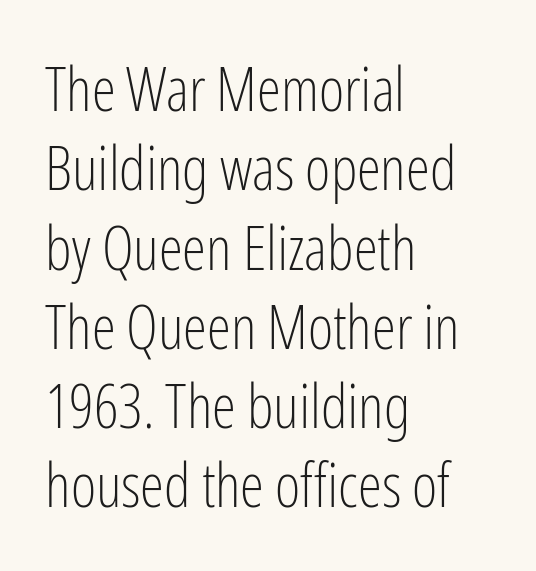
The passage shown is not underscored anywhere. Do the characters align in a grid? No, the font is proportional. Observe the absence of serifs on each vertical stroke in this sample. Is the block centered? No — it sits flush against the left margin.
